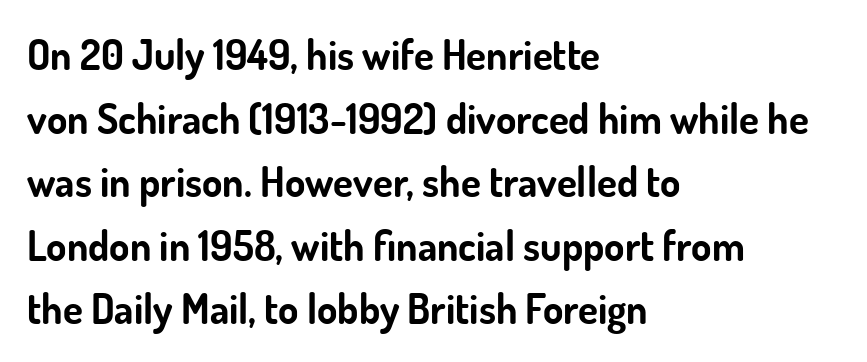
{"serif": "no", "italic": "no", "bold": "yes", "weight": "bold", "width": "normal", "stroke_contrast": "low", "x_height": "small", "monospaced": "no", "underline": "no", "align": "left", "line_spacing": "normal", "line_spacing_ratio": 1.55, "letter_spacing": "normal", "letter_spacing_em": 0.0, "glyph_px": 41}
